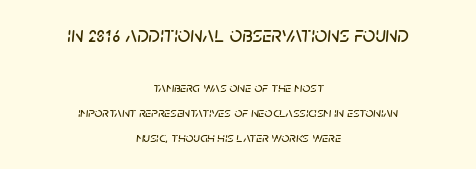
Lines of text with bare space underneath. Between one letter and the next there's only the usual sliver of space. Reading top to bottom, the characters get smaller at the block break. The lines are quadded center.
